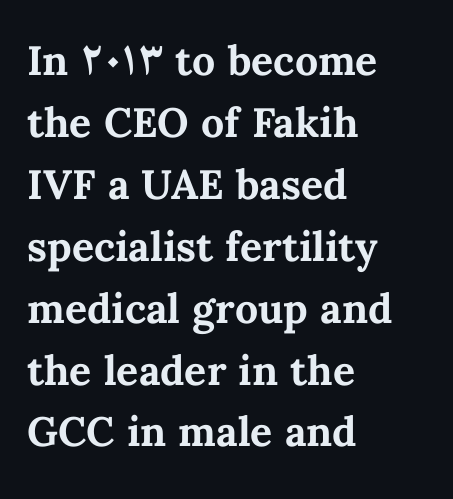
Q: Is the text bold? A: Yes.
Q: Is the text italic (slanted)? A: No, it is upright.
Q: Is the text underlined? A: No.
Q: How is the paragraph aligned? A: Left-aligned.
Q: Is the spacing between letters normal or unusually wide? A: Normal.
Q: Is the spacing between lines tight, normal or loose? A: Normal.
Q: Width (condensed, normal, or wide)? A: Normal.
Q: Stroke contrast? A: Medium.
Q: x-height? A: Medium.
Q: Monospaced? A: No.
